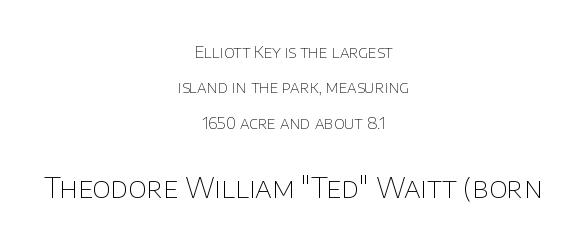
To sum up the face: it is a sans, with no serifs. Notice how the passage keeps no hard edge, just a central spine. Reading down the column, the eye jumps a long way to each next line. The area under the type is left untouched. Is the stroke heavy? The answer is a plain regular-or-lighter. This sample uses plain, unmodified letter spacing.
